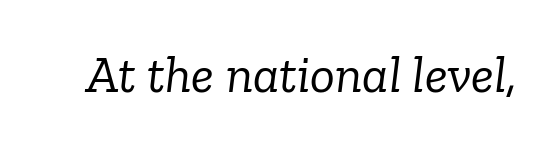
{"serif": "yes", "italic": "yes", "lean": "right", "slant_degrees": 6, "bold": "no", "weight": "light", "width": "normal", "stroke_contrast": "low", "x_height": "medium", "monospaced": "no", "underline": "no", "letter_spacing": "normal", "letter_spacing_em": 0.0, "glyph_px": 52}
